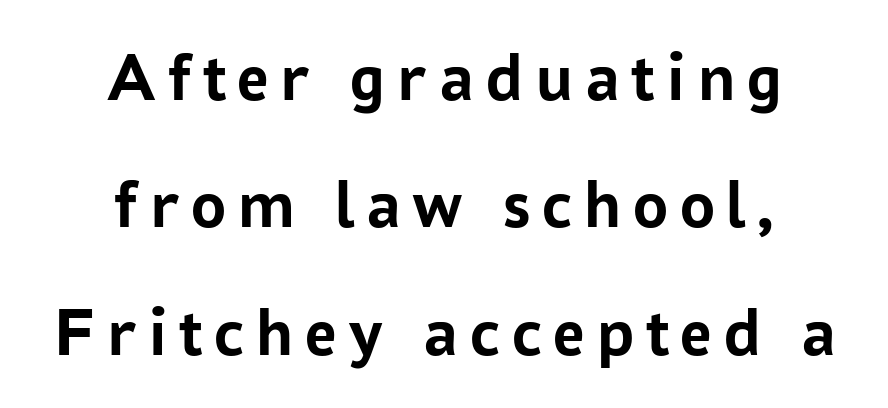
{"serif": "no", "italic": "no", "bold": "yes", "weight": "semibold", "width": "normal", "stroke_contrast": "low", "x_height": "medium", "monospaced": "no", "underline": "no", "align": "center", "line_spacing_ratio": 1.82, "glyph_px": 70}
